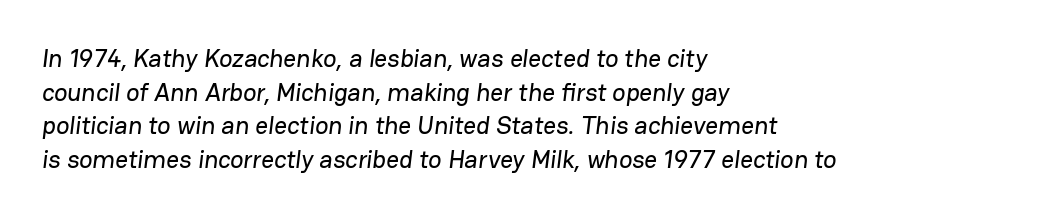
Tracking here is standard; glyphs follow each other at the usual distance. The foot of each line stays bare and open. Leading matches the norm, producing a regular column. The rag falls on the right side of this text block.
